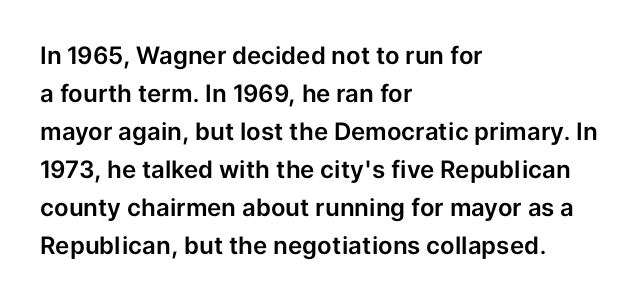
The specimen omits any rule beneath the text block's lines. Alignment: flush left. Italic? Not at all — the glyphs are vertical. The lines sit at an ordinary, default distance from one another. You could call the tracking neutral — neither tight nor loose.
